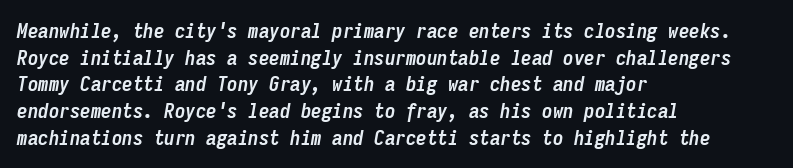
Q: Is the text bold? A: Yes.
Q: Is the text italic (slanted)? A: Yes, it leans right by about 9 degrees.
Q: Is the text underlined? A: No.
Q: How is the paragraph aligned? A: Left-aligned.
Q: Is the spacing between letters normal or unusually wide? A: Normal.
Q: Is the spacing between lines tight, normal or loose? A: Normal.
